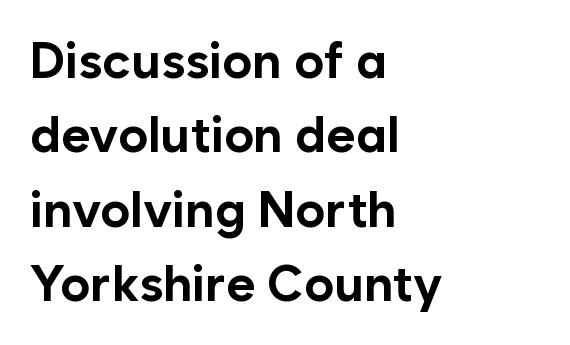
The image shows 50 px bold sans-serif type, upright; set left-aligned, normal line spacing (1.49x), normal letter spacing, not underlined; low stroke contrast and a medium x-height.
